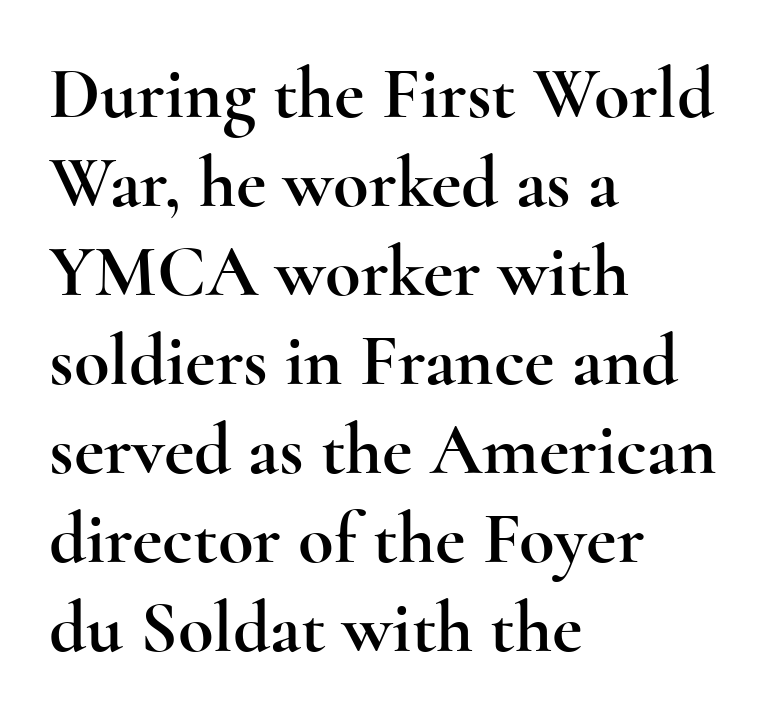
{"serif": "yes", "italic": "no", "width": "wide", "x_height": "small", "monospaced": "no", "underline": "no", "align": "left", "line_spacing_ratio": 1.22, "letter_spacing": "normal", "letter_spacing_em": 0.0, "glyph_px": 73}
